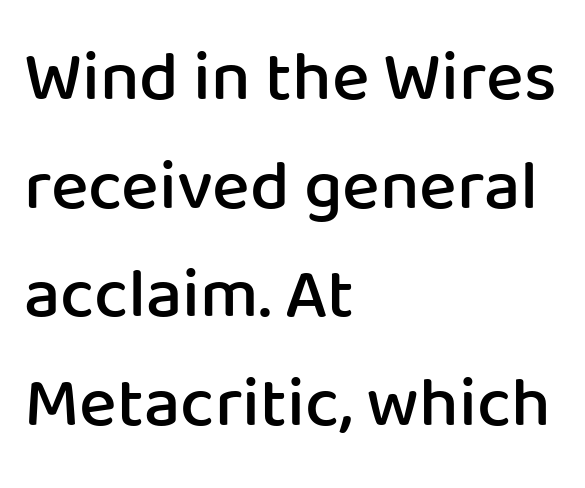
{"serif": "no", "italic": "no", "bold": "semi", "weight": "semibold", "width": "normal", "stroke_contrast": "low", "x_height": "medium", "monospaced": "no", "underline": "no", "align": "left", "line_spacing": "normal", "line_spacing_ratio": 1.53, "letter_spacing": "normal", "letter_spacing_em": 0.0, "glyph_px": 71}
